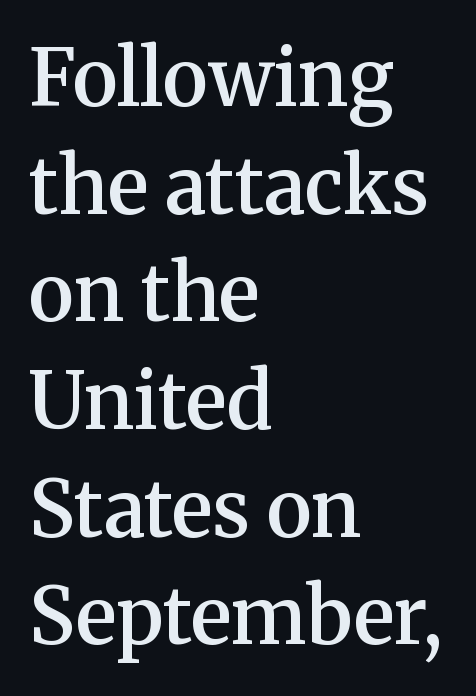
{"serif": "yes", "italic": "no", "bold": "semi", "weight": "semibold", "width": "normal", "stroke_contrast": "medium", "x_height": "medium", "monospaced": "no", "underline": "no", "align": "left", "line_spacing": "normal", "line_spacing_ratio": 1.38, "letter_spacing": "normal", "letter_spacing_em": 0.0, "glyph_px": 78}
